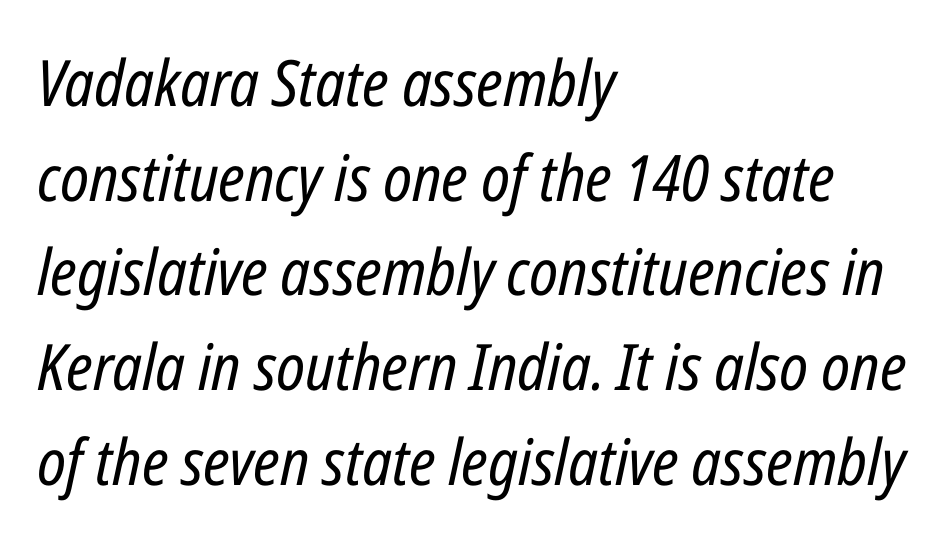
Descenders hang freely into open space. Proportional: the letters do not fall into vertical columns. An italicized treatment has been applied to the whole sample. The space between consecutive lines is moderate. Characters follow at the spacing the type designer built in.
